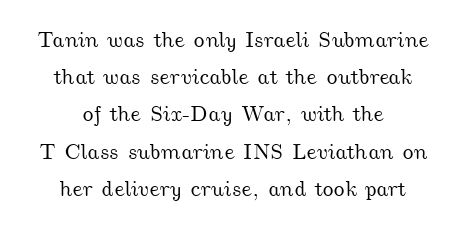
The image shows 22 px text type; set centered, normal line spacing (1.69x), normal letter spacing, not underlined.
